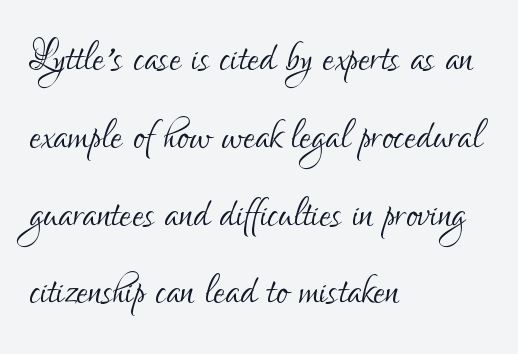
{"serif": "no", "bold": "no", "weight": "light", "width": "condensed", "stroke_contrast": "low", "x_height": "small", "monospaced": "no", "underline": "no", "align": "left", "line_spacing": "normal", "line_spacing_ratio": 1.44, "letter_spacing": "normal", "letter_spacing_em": 0.0, "glyph_px": 54}
